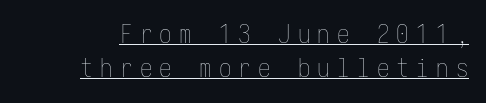
{"italic": "no", "bold": "no", "underline": "yes", "line_spacing": "normal", "line_spacing_ratio": 1.37, "letter_spacing": "wide", "letter_spacing_em": 0.29, "glyph_px": 25}
